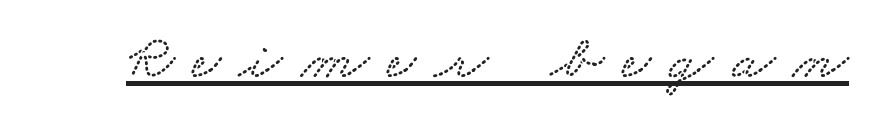
The image shows 63 px wide type; set unusually wide letter spacing (+0.29 em), underlined; low stroke contrast and a small x-height.
